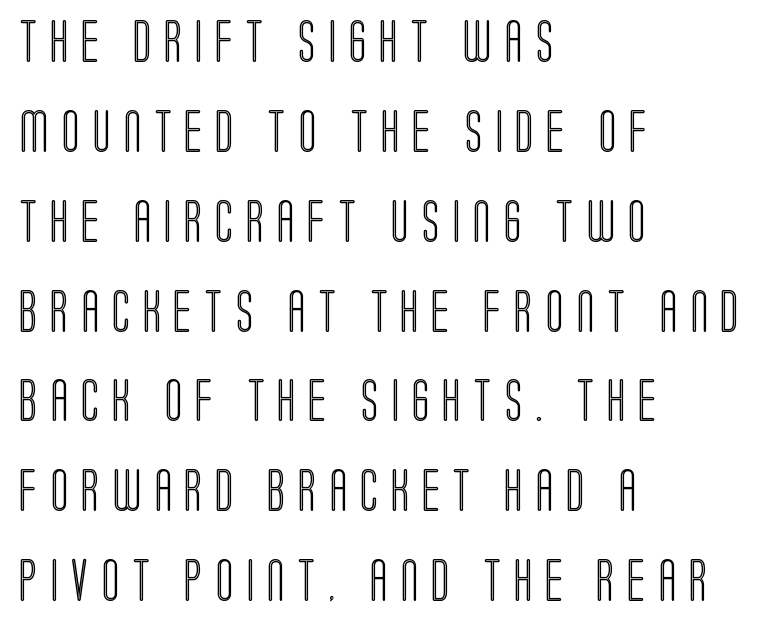
The image shows 43 px condensed type, upright; set left-aligned, loose line spacing (2.09x), unusually wide letter spacing (+0.29 em), not underlined; a large x-height.
